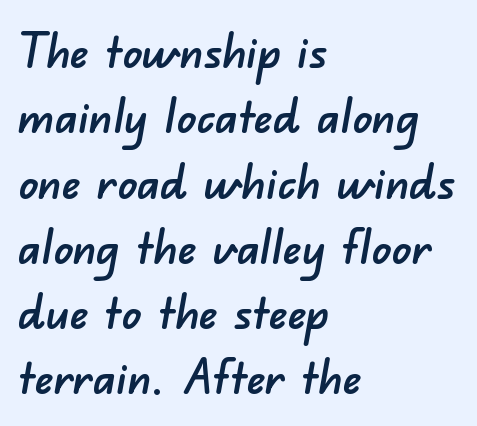
Q: Is the typeface a serif or a sans-serif typeface? A: Sans-serif.
Q: Is the text underlined? A: No.
Q: How is the paragraph aligned? A: Left-aligned.
Q: Is the spacing between letters normal or unusually wide? A: Normal.
Q: Is the spacing between lines tight, normal or loose? A: Normal.
Q: Width (condensed, normal, or wide)? A: Normal.
Q: Stroke contrast? A: Low.
Q: x-height? A: Small.
Q: Monospaced? A: No.
